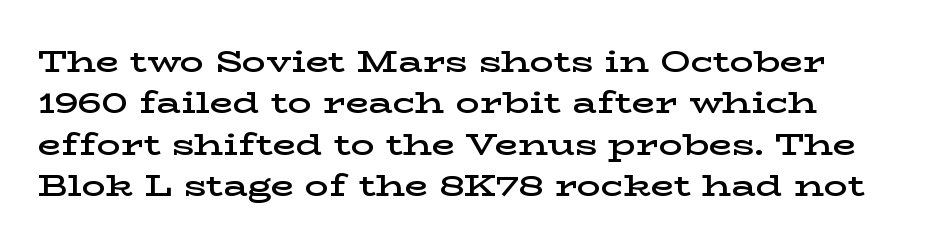
Q: Is the text bold? A: Semi-bold.
Q: Is the text italic (slanted)? A: No, it is upright.
Q: Is the typeface a serif or a sans-serif typeface? A: Serif.
Q: Is the text underlined? A: No.
Q: How is the paragraph aligned? A: Left-aligned.
Q: Is the spacing between letters normal or unusually wide? A: Normal.
Q: Is the spacing between lines tight, normal or loose? A: Normal.
Q: Width (condensed, normal, or wide)? A: Wide.
Q: Stroke contrast? A: Low.
Q: x-height? A: Medium.
Q: Monospaced? A: No.
